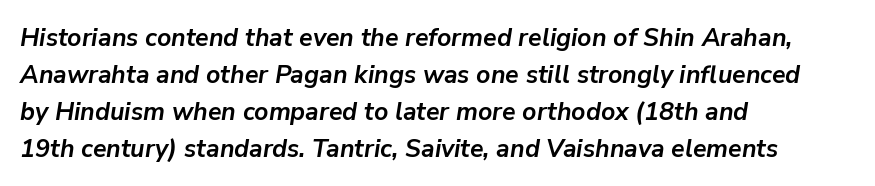
Q: Is the text bold? A: Yes.
Q: Is the text italic (slanted)? A: Yes, it leans right by about 9 degrees.
Q: Is the text underlined? A: No.
Q: How is the paragraph aligned? A: Left-aligned.
Q: Is the spacing between letters normal or unusually wide? A: Normal.
Q: Is the spacing between lines tight, normal or loose? A: Normal.
